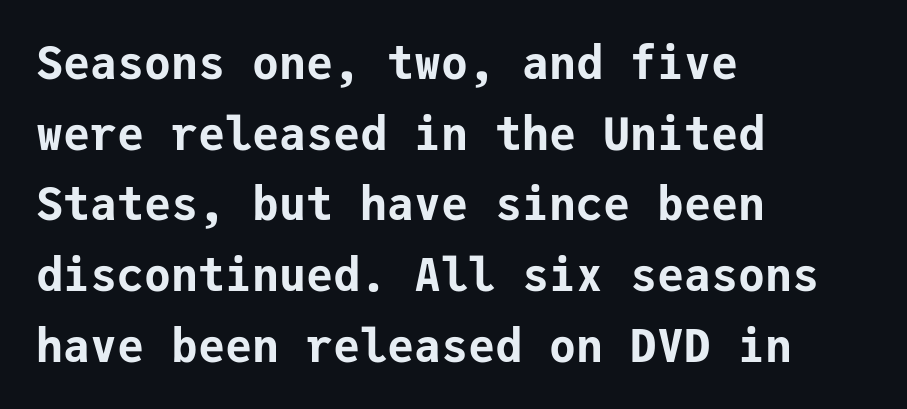
Descenders are the only things crossing below the line. Examine the stroke ends and you'll find no serifs. A normal amount of white space separates one row of letters from the next. The rag falls on the right side of this text block. The letters march in equal steps, a hallmark of fixed-pitch type.
